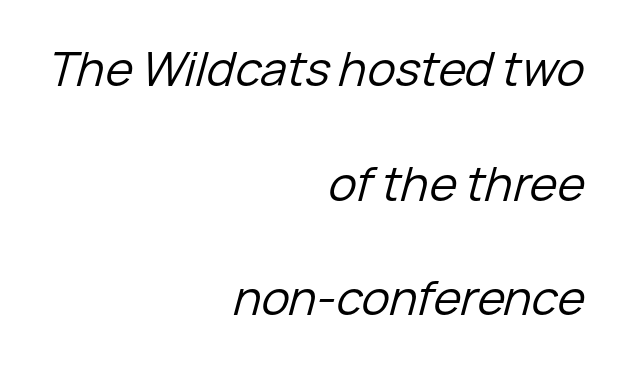
The type is set solid horizontally, with unmodified tracking. Note the varied advance widths — an 'i' is clearly narrower than an 'm'. If you measured baseline to baseline, you'd find a long distance. Quick note: italic.
